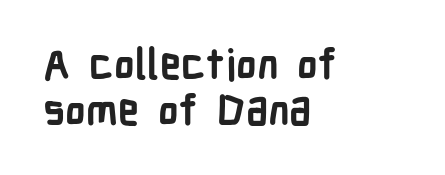
{"serif": "no", "italic": "no", "bold": "yes", "weight": "semibold", "width": "condensed", "stroke_contrast": "low", "x_height": "medium", "monospaced": "no", "underline": "no", "align": "left", "line_spacing": "tight", "line_spacing_ratio": 1.09, "letter_spacing": "normal", "letter_spacing_em": 0.0, "glyph_px": 42}
